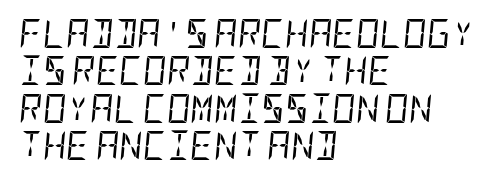
The gap between lines stays unmarked. Successive baselines arrive at the customary interval. The paragraph has a hard left edge and a soft right edge. The typeface has the unassuming heft of standard copy or less.
